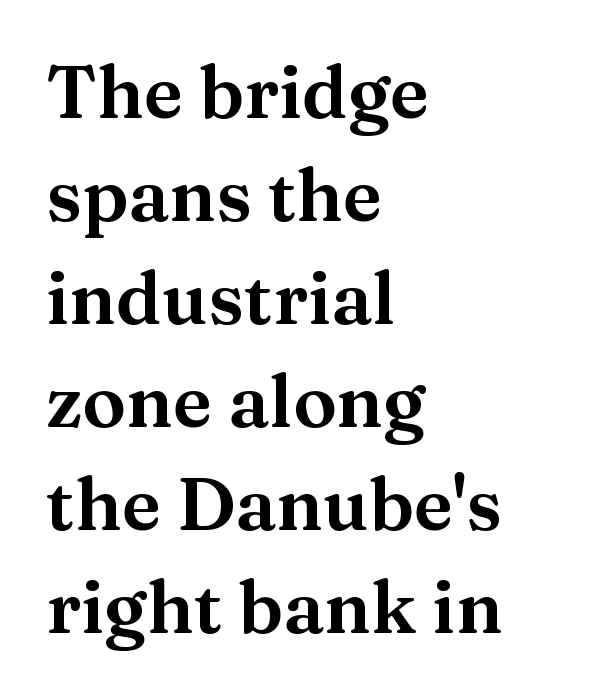
Q: Is the text italic (slanted)? A: No, it is upright.
Q: Is the typeface a serif or a sans-serif typeface? A: Serif.
Q: Is the text underlined? A: No.
Q: How is the paragraph aligned? A: Left-aligned.
Q: Is the spacing between letters normal or unusually wide? A: Normal.
Q: Is the spacing between lines tight, normal or loose? A: Normal.
Q: Width (condensed, normal, or wide)? A: Wide.
Q: Stroke contrast? A: Medium.
Q: x-height? A: Medium.
Q: Monospaced? A: No.
